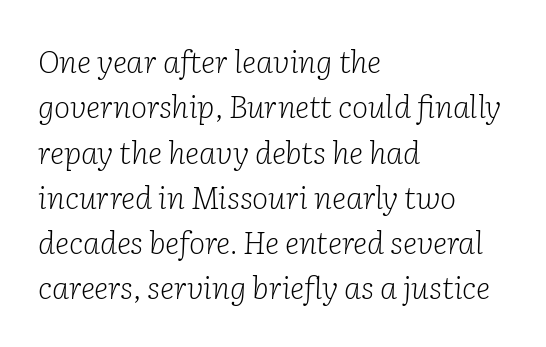
The image shows 31 px light serif type, italic (leaning right); set left-aligned, normal line spacing (1.46x), normal letter spacing, not underlined; low stroke contrast and a medium x-height.
